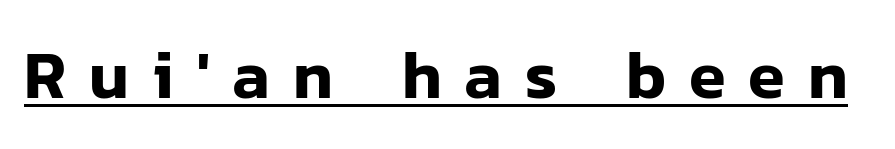
{"serif": "no", "italic": "no", "width": "normal", "stroke_contrast": "low", "x_height": "medium", "monospaced": "no", "underline": "yes", "letter_spacing": "wide", "letter_spacing_em": 0.34, "glyph_px": 67}
